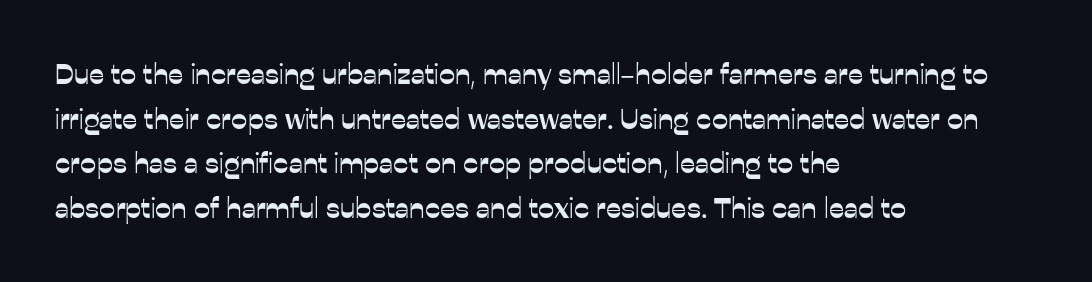
Q: Is the text italic (slanted)? A: No, it is upright.
Q: Is the typeface a serif or a sans-serif typeface? A: Sans-serif.
Q: Is the text underlined? A: No.
Q: How is the paragraph aligned? A: Left-aligned.
Q: Is the spacing between letters normal or unusually wide? A: Normal.
Q: Is the spacing between lines tight, normal or loose? A: Normal.
Q: Width (condensed, normal, or wide)? A: Normal.
Q: Stroke contrast? A: Low.
Q: x-height? A: Medium.
Q: Monospaced? A: No.
